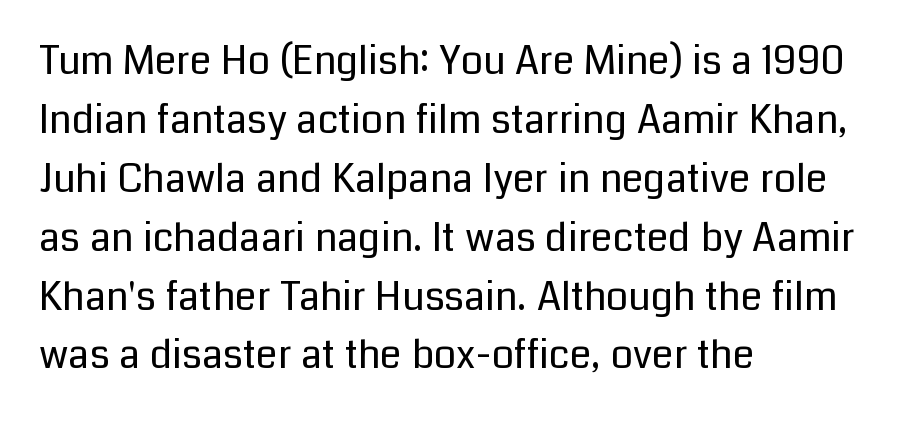
The image shows 39 px regular-weight sans-serif type, upright; set left-aligned, normal line spacing (1.51x), normal letter spacing, not underlined; low stroke contrast and a medium x-height.
